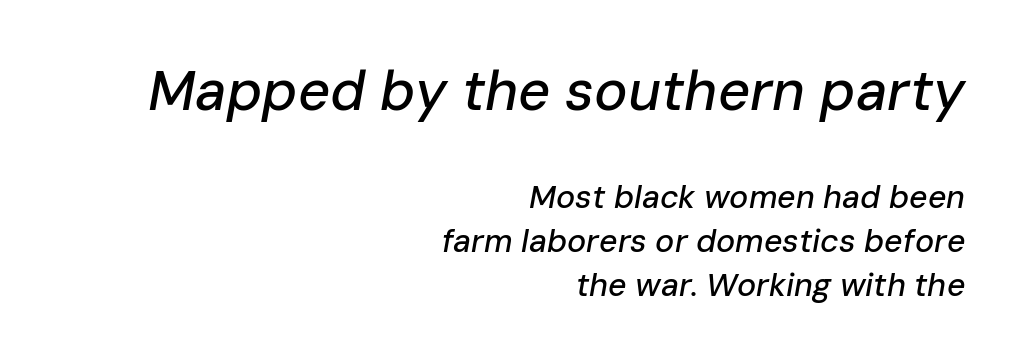
These lines sit exactly where default settings would place them. Words float on clear page, feet unadorned. Note: larger setting up top, smaller setting below. A typesetter would call this proportional, since set widths differ per character. If you drew a line through each stem, it would be angled.
